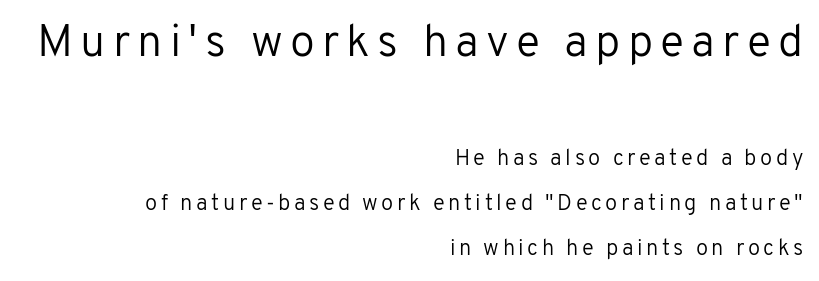
{"serif": "no", "italic": "no", "bold": "no", "weight": "regular", "width": "normal", "stroke_contrast": "low", "x_height": "medium", "monospaced": "no", "underline": "no", "align": "right", "line_spacing": "loose", "line_spacing_ratio": 2.06, "larger_block": "first", "size_ratio": 2.05, "glyph_px": 45}
